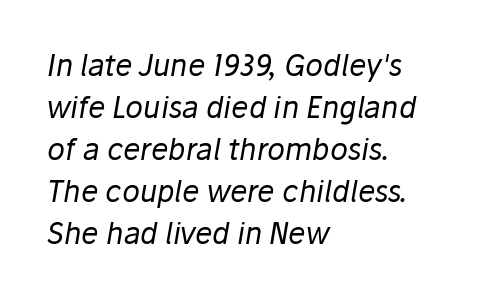
{"italic": "yes", "lean": "right", "slant_degrees": 10, "bold": "no", "weight": "regular", "width": "normal", "stroke_contrast": "low", "x_height": "medium", "monospaced": "no", "underline": "no", "align": "left", "line_spacing": "normal", "line_spacing_ratio": 1.45, "letter_spacing": "normal", "letter_spacing_em": 0.0, "glyph_px": 29}
